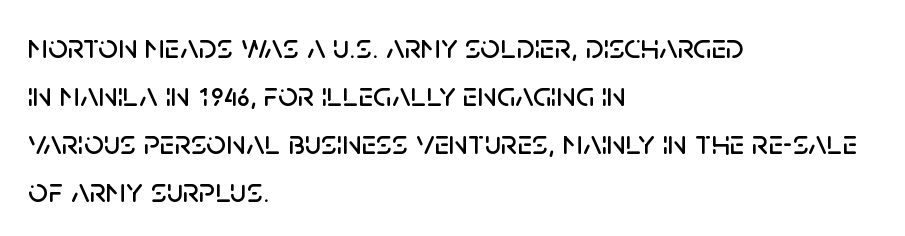
The image shows 35 px sans-serif type, upright; set left-aligned, normal line spacing (1.37x), normal letter spacing, not underlined; low stroke contrast and a large x-height.
